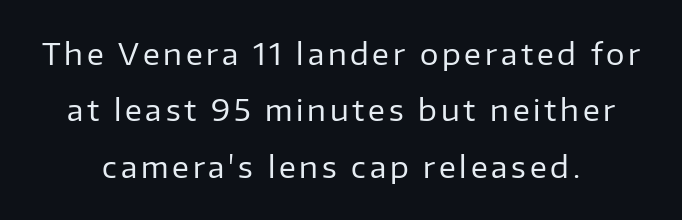
{"serif": "no", "italic": "no", "bold": "no", "weight": "regular", "width": "normal", "stroke_contrast": "low", "x_height": "medium", "monospaced": "no", "underline": "no", "align": "center", "line_spacing": "loose", "line_spacing_ratio": 1.94, "glyph_px": 29}
